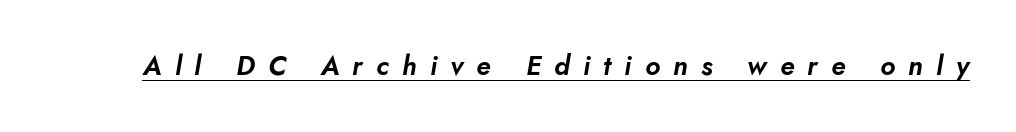
{"italic": "yes", "lean": "right", "slant_degrees": 10, "underline": "yes", "letter_spacing": "wide", "letter_spacing_em": 0.49, "glyph_px": 27}
